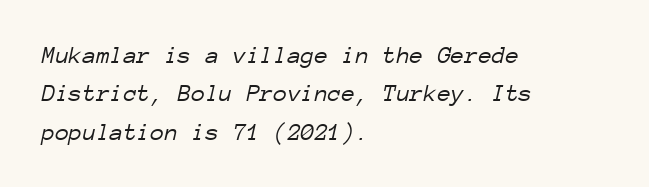
{"italic": "yes", "lean": "right", "slant_degrees": 12, "bold": "no", "underline": "no", "align": "left", "line_spacing": "normal", "line_spacing_ratio": 1.54, "letter_spacing": "normal", "letter_spacing_em": 0.0, "glyph_px": 25}
